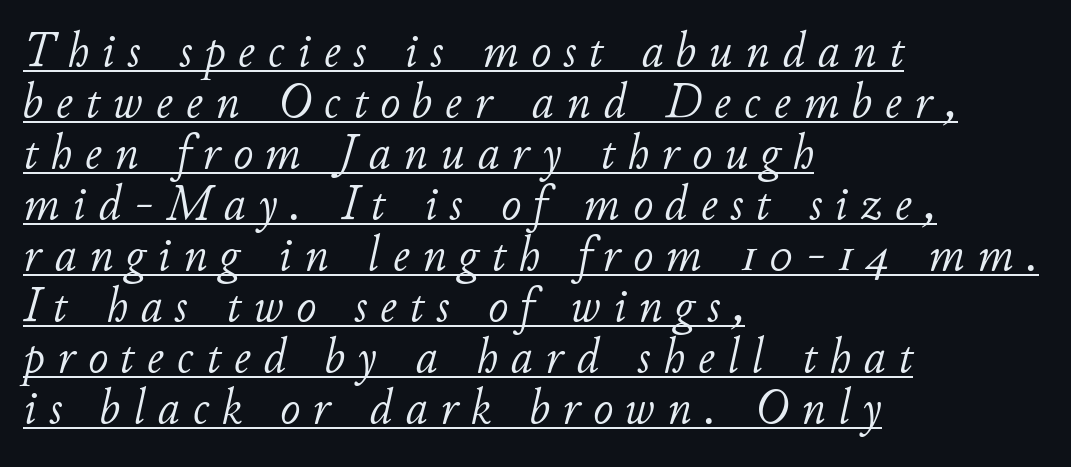
Q: Is the text bold? A: No.
Q: Is the text italic (slanted)? A: Yes, it leans right by about 11 degrees.
Q: Is the text underlined? A: Yes.
Q: How is the paragraph aligned? A: Left-aligned.
Q: Is the spacing between letters normal or unusually wide? A: Unusually wide.
Q: Is the spacing between lines tight, normal or loose? A: Tight.
Q: Width (condensed, normal, or wide)? A: Normal.
Q: Stroke contrast? A: Low.
Q: x-height? A: Small.
Q: Monospaced? A: No.
